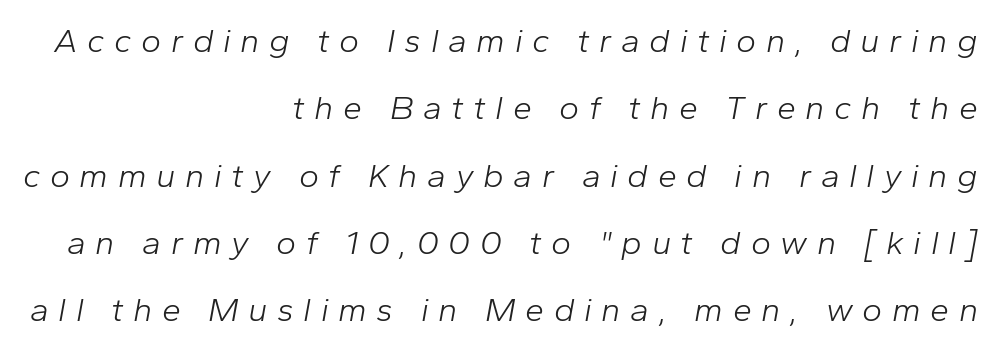
Line endings align vertically; line beginnings do not. Anything drawn beneath the words? Only blank space. Nothing heavy about these letters — not bold at all. Think of a printed novel: that variable character pitch is what you see here. Honestly, the letter spacing is so wide it's the main thing you notice. These lines were composed using italics.
